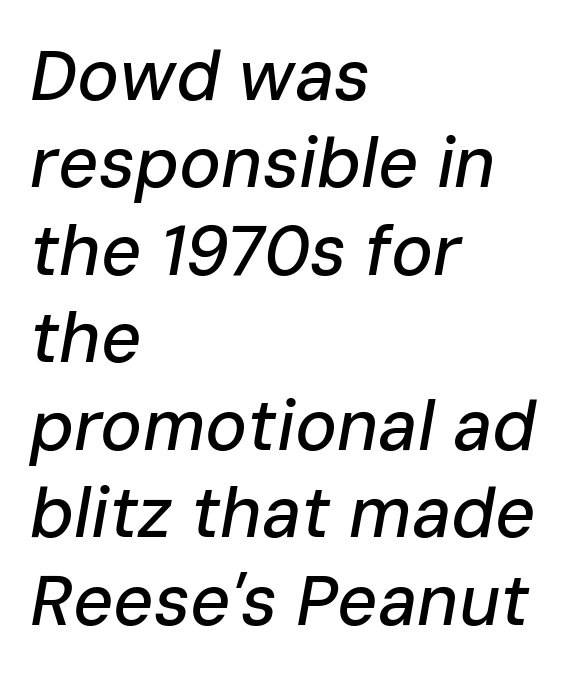
{"italic": "yes", "lean": "right", "slant_degrees": 10, "width": "normal", "stroke_contrast": "low", "x_height": "medium", "monospaced": "no", "underline": "no", "align": "left", "line_spacing": "normal", "line_spacing_ratio": 1.25, "letter_spacing": "normal", "letter_spacing_em": 0.0, "glyph_px": 70}
